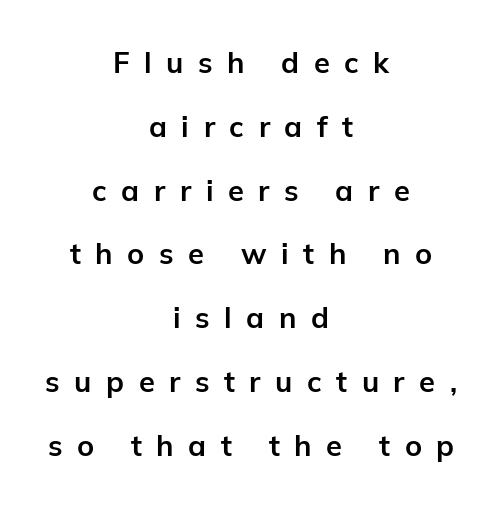
The image shows 29 px bold sans-serif type, upright; set centered, loose line spacing (2.2x), unusually wide letter spacing (+0.5 em), not underlined; low stroke contrast and a medium x-height.
